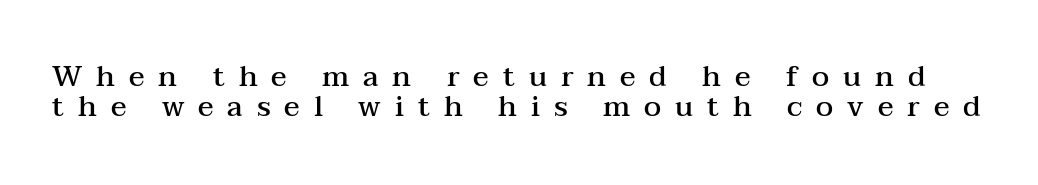
The image shows 29 px semibold, wide serif type, upright; set tight line spacing (1.04x), unusually wide letter spacing (+0.48 em), not underlined; medium stroke contrast and a medium x-height.
